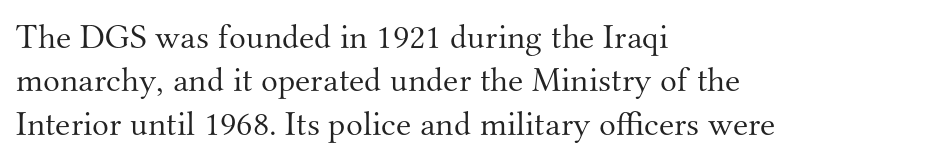
The image shows 35 px light serif type, upright; set left-aligned, line spacing 1.24x, normal letter spacing, not underlined; medium stroke contrast and a small x-height.
